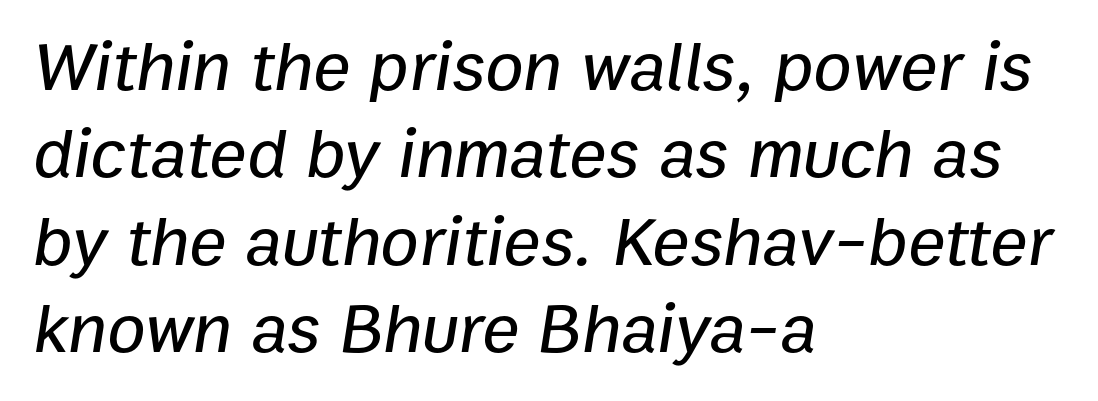
Posture: slanted. A typesetter would call this proportional, since set widths differ per character. Underline: absent. Here the glyphs are tracked normally, forming tight word shapes.
